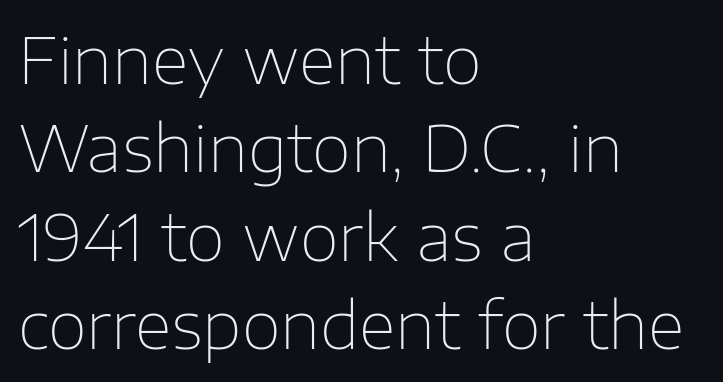
The image shows 64 px thin sans-serif type, upright; set left-aligned, normal line spacing (1.38x), normal letter spacing, not underlined; low stroke contrast and a medium x-height.
